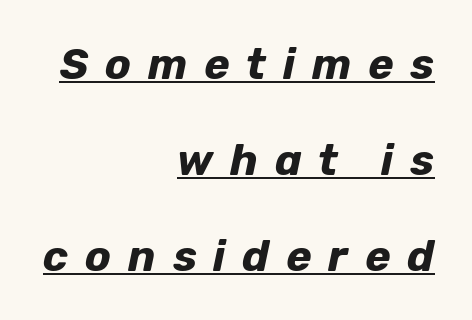
{"italic": "yes", "lean": "right", "slant_degrees": 12, "bold": "yes", "weight": "bold", "width": "normal", "stroke_contrast": "low", "x_height": "medium", "monospaced": "no", "underline": "yes", "align": "right", "line_spacing": "loose", "line_spacing_ratio": 2.23, "letter_spacing": "wide", "letter_spacing_em": 0.39, "glyph_px": 43}
